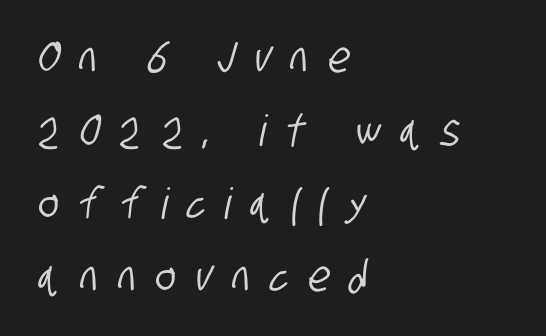
The lines are quadded left. The gap between lines stays unmarked. Note the varied advance widths — an 'i' is clearly narrower than an 'm'. Grotesque or geometric, the face here clearly has no serifs.
